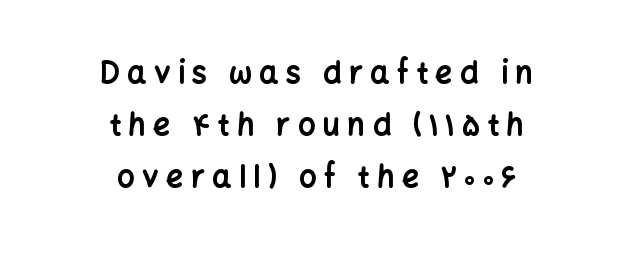
{"serif": "no", "italic": "no", "bold": "yes", "weight": "bold", "width": "normal", "stroke_contrast": "low", "x_height": "medium", "monospaced": "no", "underline": "no", "align": "center", "line_spacing_ratio": 1.74, "letter_spacing": "wide", "letter_spacing_em": 0.25, "glyph_px": 30}
